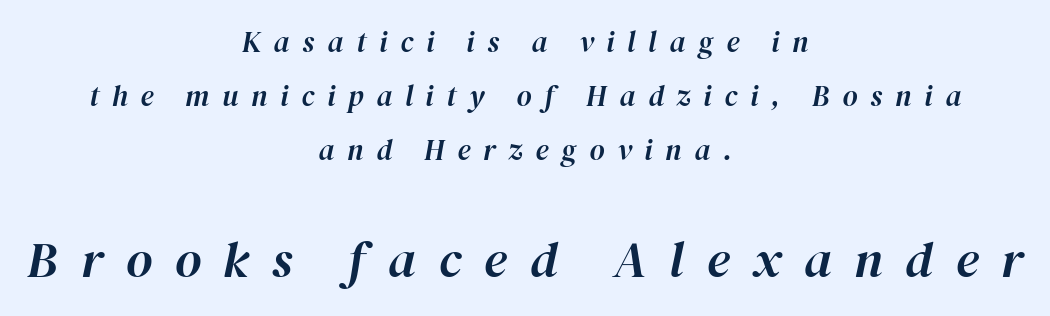
A typesetter would mark this as italic. Decoration check: the copy has no underline. Horizontally, the lines are justified to the midpoint only. The rendering uses natural spacing where letterforms have individual widths. The rendering enlarges the type as you move from the upper chunk to the lower.
